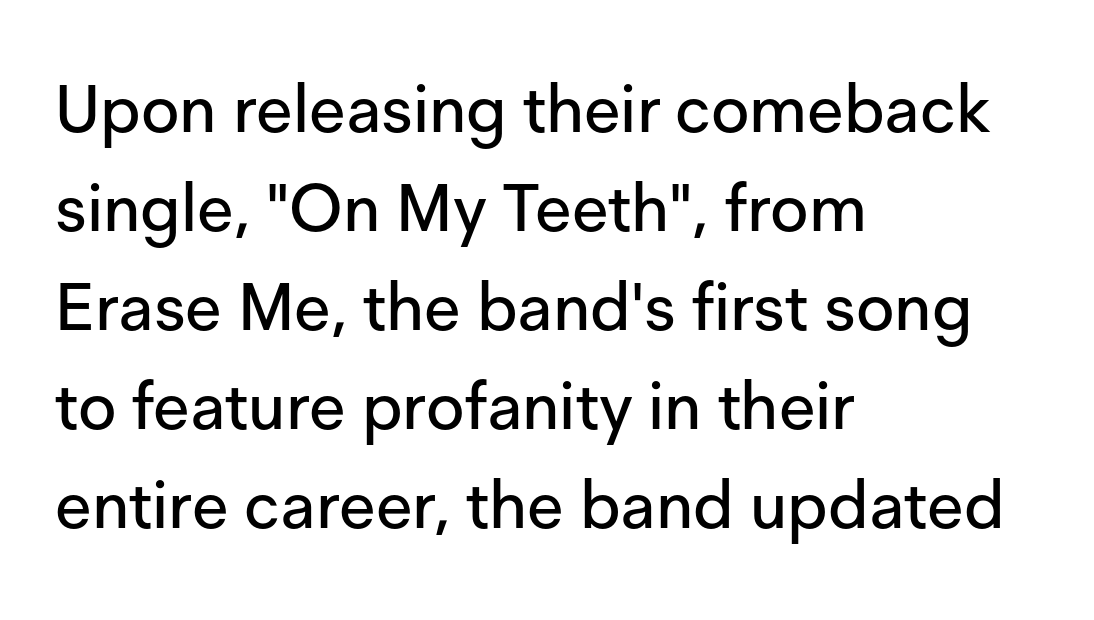
Horizontal alignment here is leftward, the default for most running prose. Whoever set this chose a conventional vertical rhythm. This sample uses an upright cut, with every glyph sitting square on the baseline. The strip under each line holds only bare page. These lines are rendered in a variable-pitch font. Serif or sans? Sans — the stroke terminals are bare.
